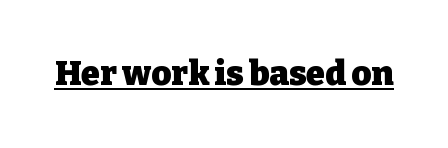
These lines keep a tight, regular rhythm from letter to letter. Proportional: the letters do not fall into vertical columns. A continuous stroke trails under the words, as in a hyperlink. The rendering shows small feet on the letterforms — a serif design. Every letter is thick-stroked: bold, no question.
